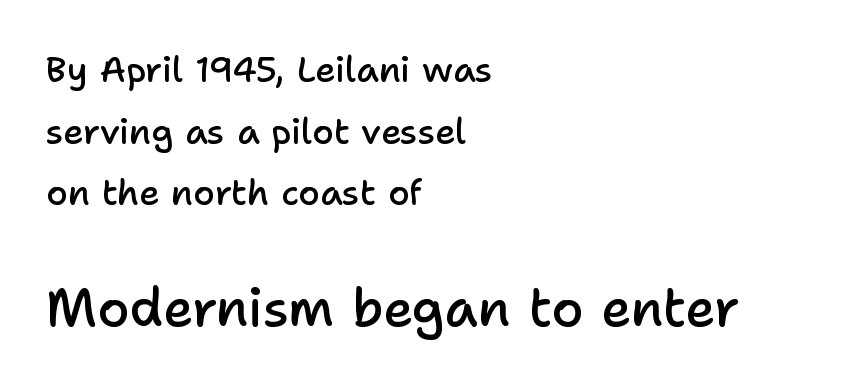
The image shows 52 px semibold sans-serif type, upright; set left-aligned, line spacing 1.76x, normal letter spacing, not underlined; the second (bottom) block is 1.49x larger; low stroke contrast and a medium x-height.
